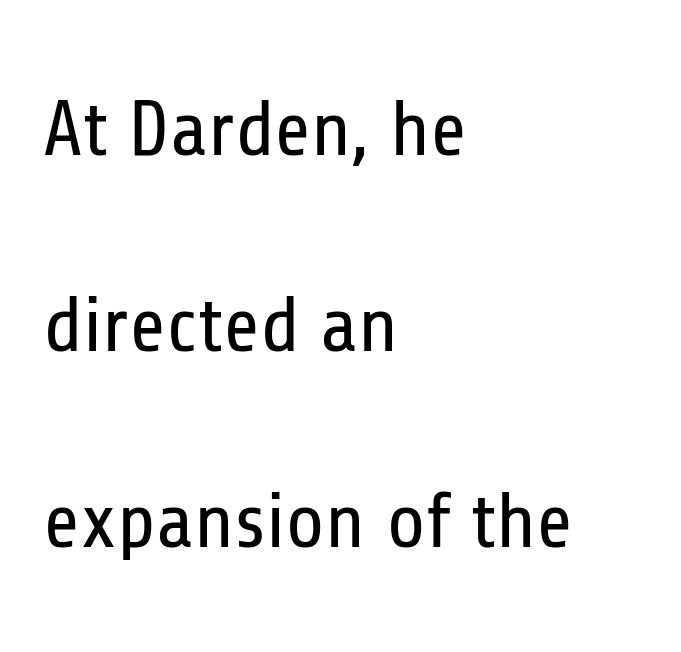
The strokes carry an ordinary text weight at most. Each letter keeps its own natural width here, so spacing adapts to shape. The glyphs are unaccompanied by any horizontal stroke below them. Which margin do the lines hug? The left one — the right edge is uneven.
